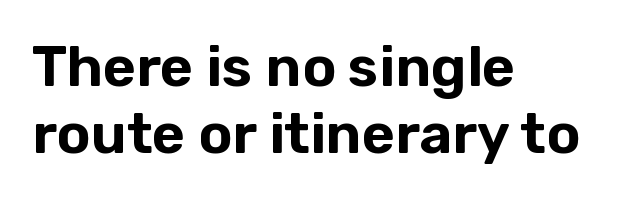
The image shows 57 px sans-serif type, upright; set left-aligned, line spacing 1.18x, normal letter spacing, not underlined; low stroke contrast and a medium x-height.
